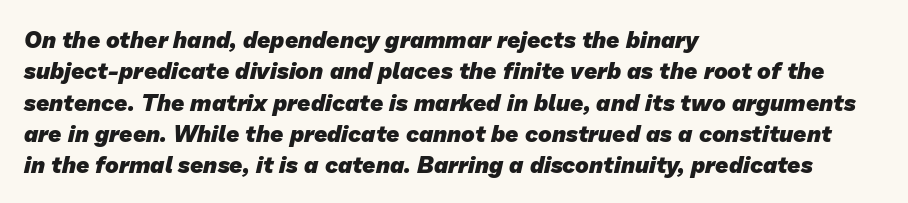
{"bold": "yes", "underline": "no", "align": "left", "line_spacing": "normal", "line_spacing_ratio": 1.36, "letter_spacing": "normal", "letter_spacing_em": 0.0, "glyph_px": 23}
